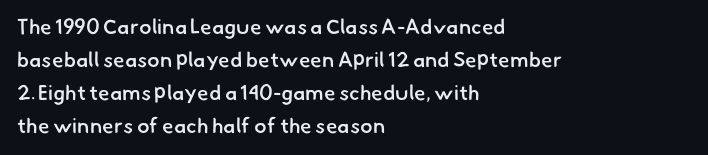
Leading: standard. As a designer I'd log this as weight 600, semibold. This rendering uses left alignment, leaving the right contour irregular. This sample uses plain, unmodified letter spacing. The specimen omits any rule beneath the text block's lines.
